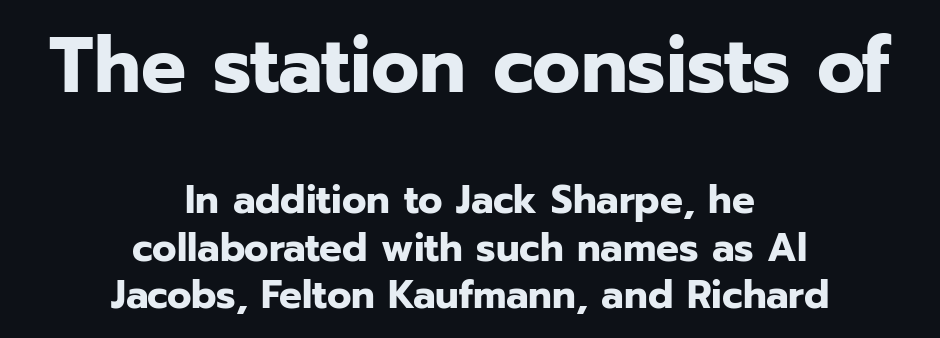
The image shows 79 px bold sans-serif type, upright; set centered, line spacing 1.19x, normal letter spacing, not underlined; the first (top) block is 1.98x larger; low stroke contrast and a medium x-height.
